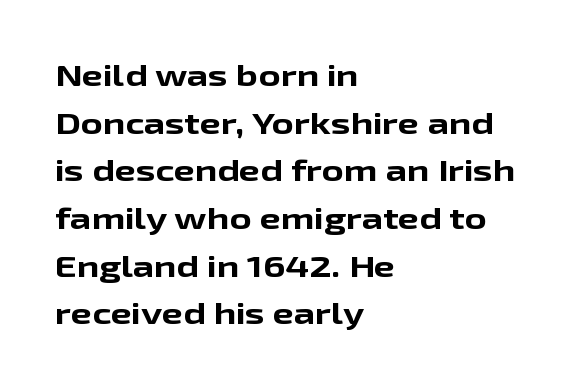
The image shows 30 px bold, wide sans-serif type, upright; set left-aligned, normal line spacing (1.59x), normal letter spacing, not underlined; low stroke contrast and a medium x-height.
